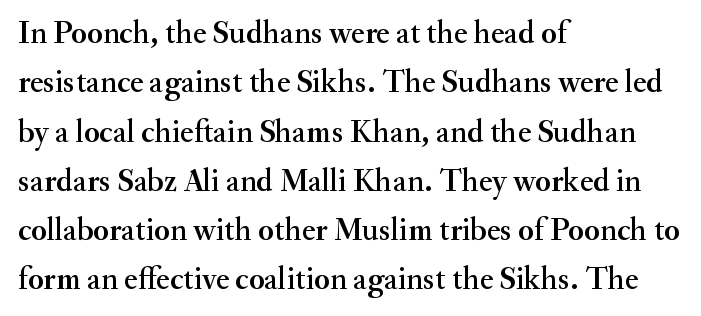
The image shows 32 px serif type, upright; set left-aligned, normal line spacing (1.54x), normal letter spacing, not underlined; medium stroke contrast and a small x-height.
